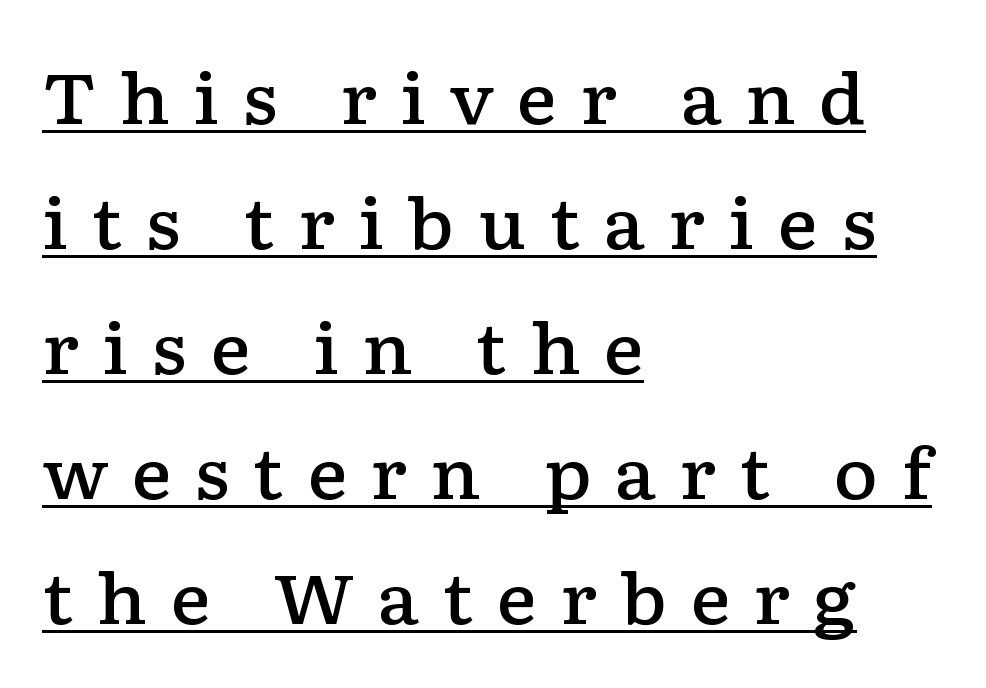
Q: Is the text bold? A: Semi-bold.
Q: Is the text italic (slanted)? A: No, it is upright.
Q: Is the typeface a serif or a sans-serif typeface? A: Serif.
Q: Is the text underlined? A: Yes.
Q: How is the paragraph aligned? A: Left-aligned.
Q: Is the spacing between letters normal or unusually wide? A: Unusually wide.
Q: Width (condensed, normal, or wide)? A: Wide.
Q: Stroke contrast? A: Low.
Q: x-height? A: Medium.
Q: Monospaced? A: No.
